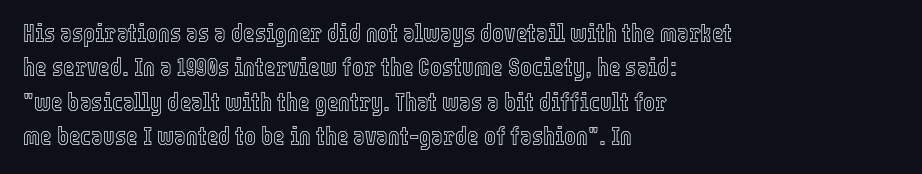
{"italic": "no", "underline": "no", "align": "left", "line_spacing": "normal", "line_spacing_ratio": 1.38, "letter_spacing": "normal", "letter_spacing_em": 0.0, "glyph_px": 25}
